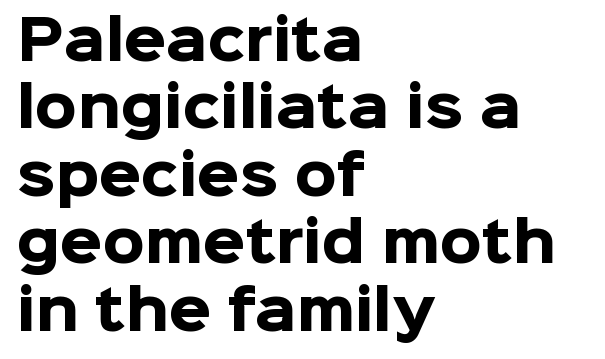
{"serif": "no", "italic": "no", "bold": "yes", "weight": "heavy", "width": "normal", "stroke_contrast": "low", "x_height": "medium", "monospaced": "no", "underline": "no", "align": "left", "line_spacing": "normal", "line_spacing_ratio": 1.25, "letter_spacing": "normal", "letter_spacing_em": 0.0, "glyph_px": 54}
